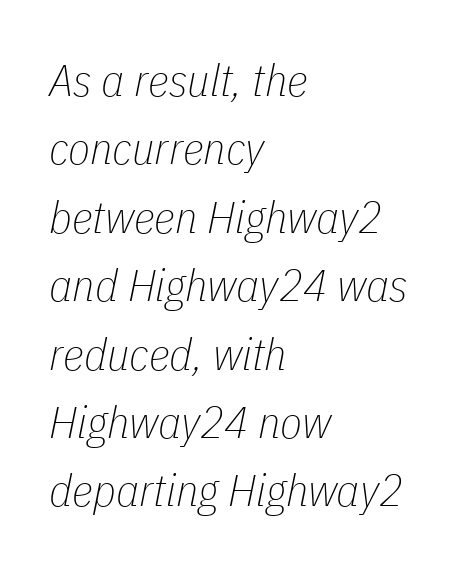
The image shows 45 px thin, condensed type, italic (leaning right); set left-aligned, normal line spacing (1.52x), normal letter spacing, not underlined; low stroke contrast and a medium x-height.
